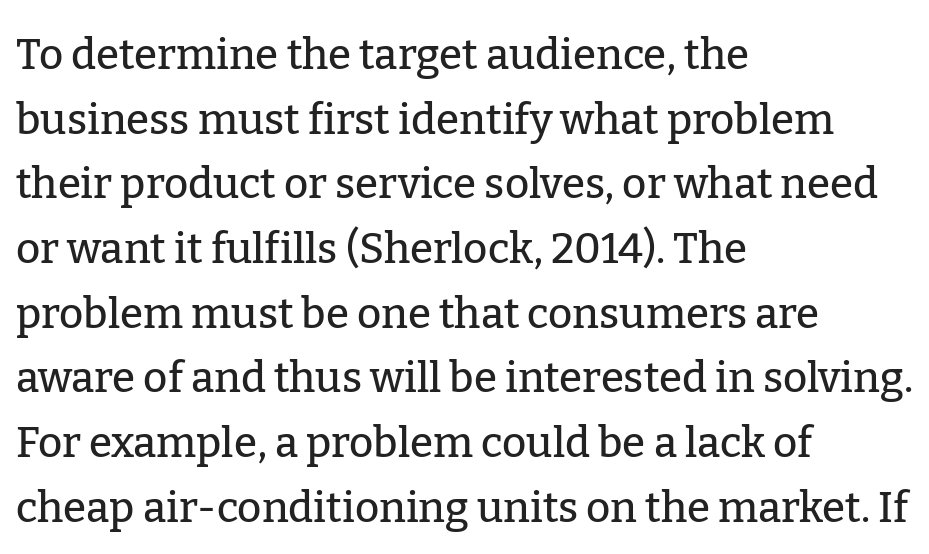
Quick note: underline off. This sample keeps an unexceptional amount of space between lines. Upright lettering throughout. Is this a fixed-width face? No — the glyphs have proportional, varying widths. Horizontal alignment here is leftward, the default for most running prose.
